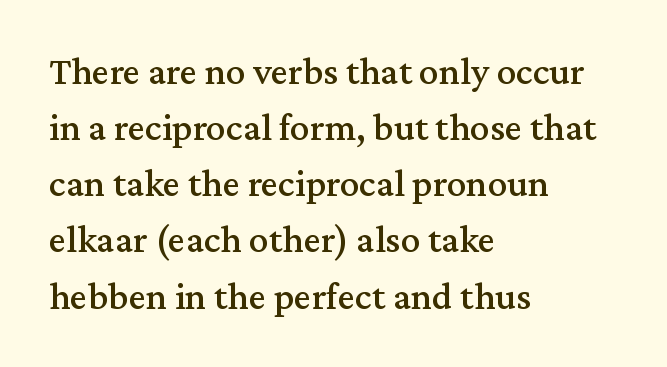
{"serif": "yes", "italic": "no", "width": "normal", "stroke_contrast": "medium", "x_height": "medium", "monospaced": "no", "underline": "no", "align": "left", "line_spacing": "normal", "line_spacing_ratio": 1.44, "letter_spacing": "normal", "letter_spacing_em": 0.0, "glyph_px": 39}
